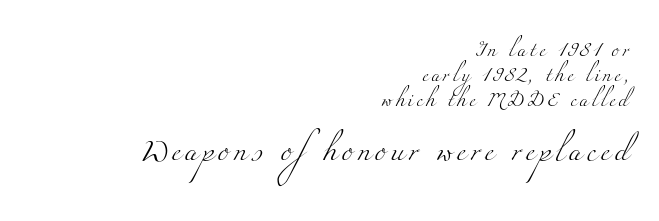
The image shows 21 px text type; set right-aligned, line spacing 1.78x, unusually wide letter spacing (+0.22 em), not underlined; the second (bottom) block is 1.5x larger.
